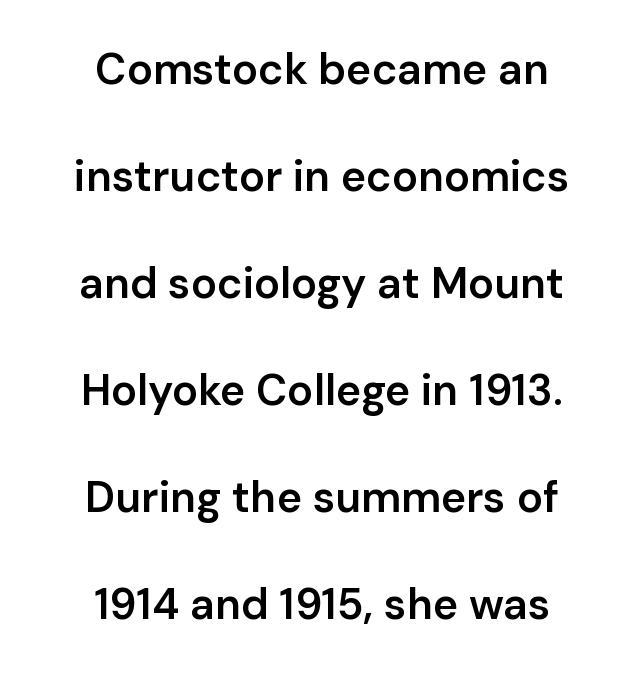
The rendering uses a large line-height, opening up the rows. This is roman type, the default non-slanted kind. The letterforms sit shoulder to shoulder at normal distance. Alignment: centered. Character widths vary here, with narrow letters taking less room than wide ones.
